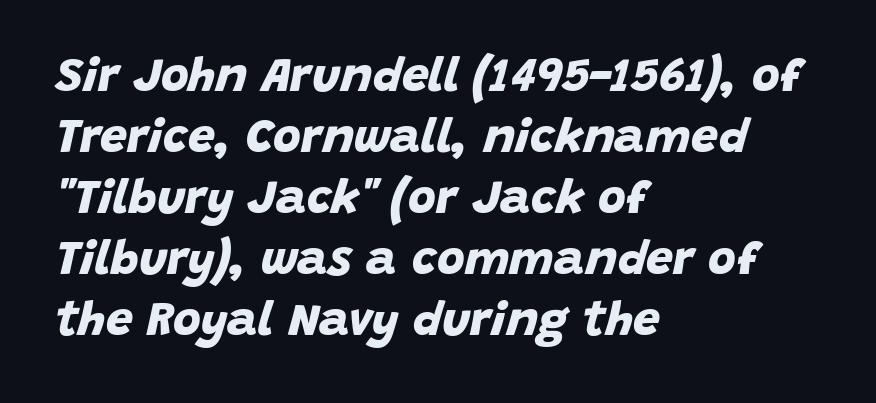
Q: Is the text bold? A: Yes.
Q: Is the typeface a serif or a sans-serif typeface? A: Sans-serif.
Q: Is the text underlined? A: No.
Q: How is the paragraph aligned? A: Left-aligned.
Q: Is the spacing between letters normal or unusually wide? A: Normal.
Q: Is the spacing between lines tight, normal or loose? A: Normal.
Q: Width (condensed, normal, or wide)? A: Normal.
Q: Stroke contrast? A: Low.
Q: x-height? A: Large.
Q: Monospaced? A: No.
